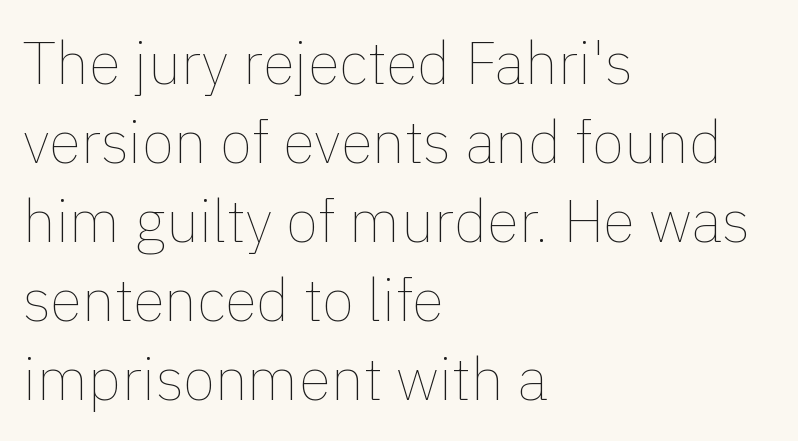
{"italic": "no", "bold": "no", "weight": "thin", "width": "normal", "x_height": "medium", "monospaced": "no", "underline": "no", "align": "left", "line_spacing": "normal", "line_spacing_ratio": 1.34, "letter_spacing": "normal", "letter_spacing_em": 0.0, "glyph_px": 59}
